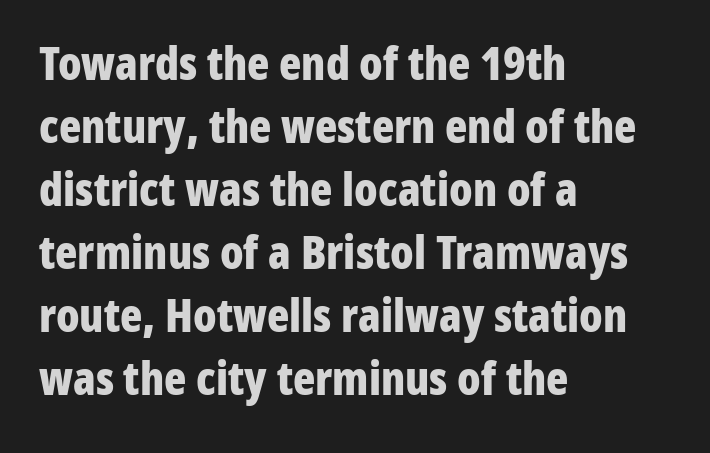
Q: Is the text bold? A: Yes.
Q: Is the text italic (slanted)? A: No, it is upright.
Q: Is the typeface a serif or a sans-serif typeface? A: Sans-serif.
Q: Is the text underlined? A: No.
Q: How is the paragraph aligned? A: Left-aligned.
Q: Is the spacing between letters normal or unusually wide? A: Normal.
Q: Is the spacing between lines tight, normal or loose? A: Normal.
Q: Width (condensed, normal, or wide)? A: Condensed.
Q: Stroke contrast? A: Low.
Q: x-height? A: Medium.
Q: Monospaced? A: No.
